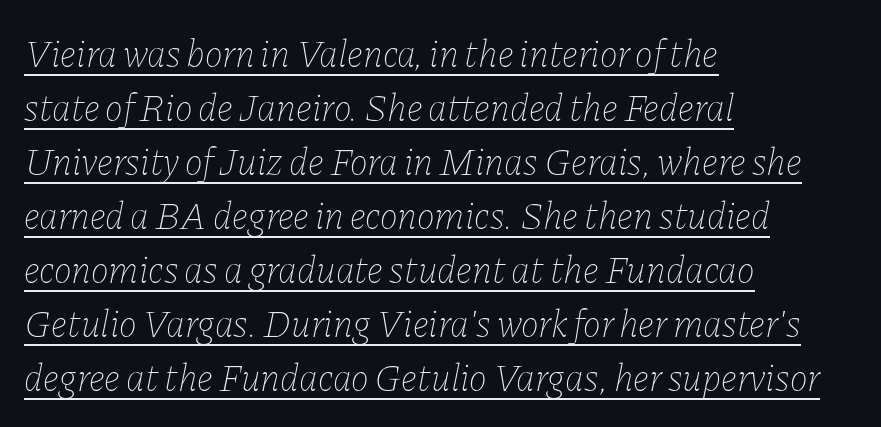
The image shows 38 px thin type, italic (leaning right); set left-aligned, normal line spacing (1.42x), normal letter spacing, underlined; low stroke contrast and a medium x-height.
